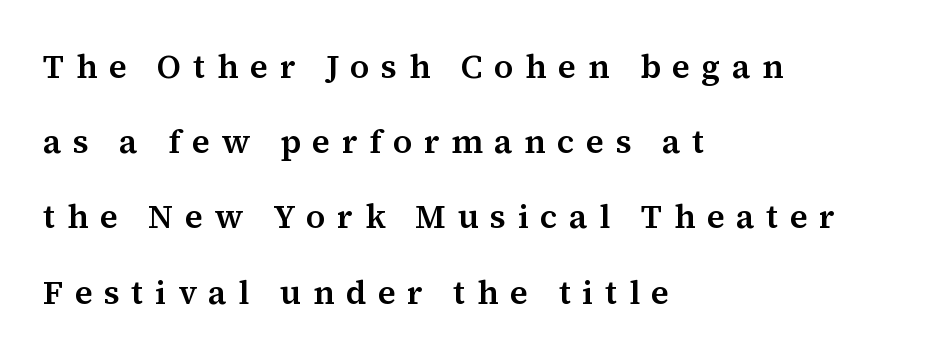
{"serif": "yes", "italic": "no", "width": "normal", "stroke_contrast": "medium", "x_height": "medium", "monospaced": "no", "underline": "no", "align": "left", "line_spacing": "loose", "line_spacing_ratio": 2.28, "letter_spacing": "wide", "letter_spacing_em": 0.35, "glyph_px": 33}
